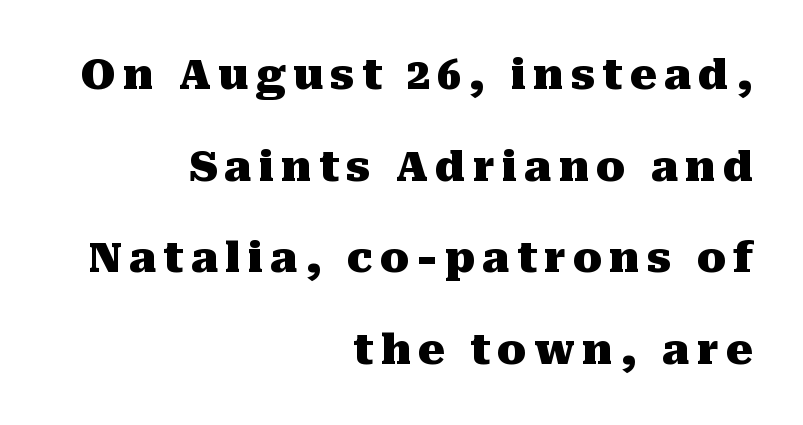
The image shows 42 px heavy serif type, upright; set right-aligned, loose line spacing (2.18x), not underlined; medium stroke contrast and a medium x-height.
